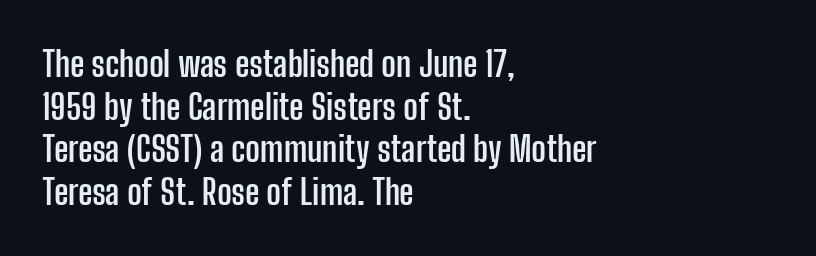
The image shows 35 px semibold, condensed sans-serif type, upright; set left-aligned, line spacing 1.22x, normal letter spacing, not underlined; low stroke contrast and a medium x-height.
